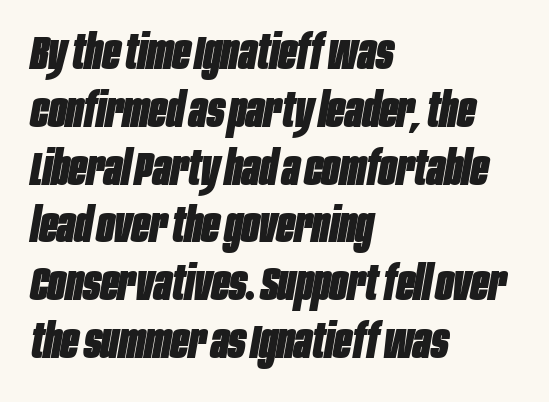
The image shows 47 px heavy, condensed type, italic (leaning right); set left-aligned, line spacing 1.23x, normal letter spacing, not underlined; low stroke contrast and a large x-height.
